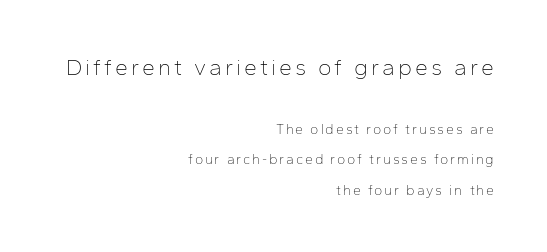
Q: Is the text bold? A: No.
Q: Is the text italic (slanted)? A: No, it is upright.
Q: Is the text underlined? A: No.
Q: How is the paragraph aligned? A: Right-aligned.
Q: Is the spacing between lines tight, normal or loose? A: Loose.
Q: Which block of text is set in a larger size, the first (top) or the second (bottom)? A: The first (top) one.
